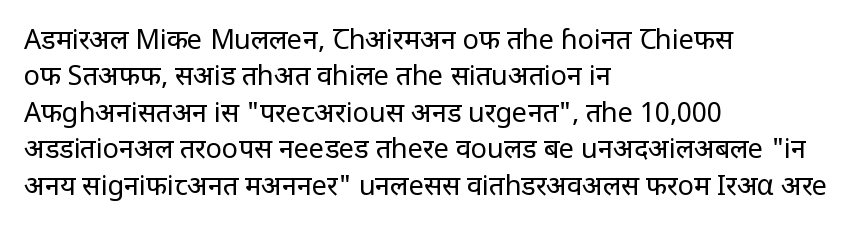
{"italic": "no", "bold": "no", "underline": "no", "align": "left", "line_spacing": "normal", "line_spacing_ratio": 1.35, "letter_spacing": "normal", "letter_spacing_em": 0.0, "glyph_px": 27}
